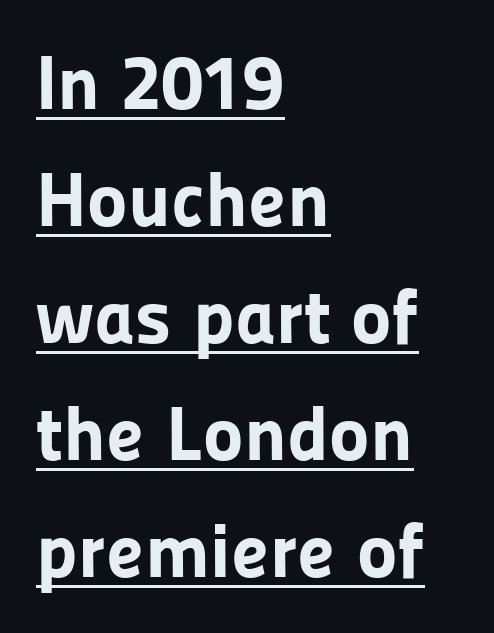
{"serif": "no", "italic": "no", "bold": "yes", "weight": "bold", "width": "normal", "stroke_contrast": "low", "x_height": "medium", "monospaced": "no", "underline": "yes", "align": "left", "line_spacing": "normal", "line_spacing_ratio": 1.52, "letter_spacing": "normal", "letter_spacing_em": 0.0, "glyph_px": 77}
